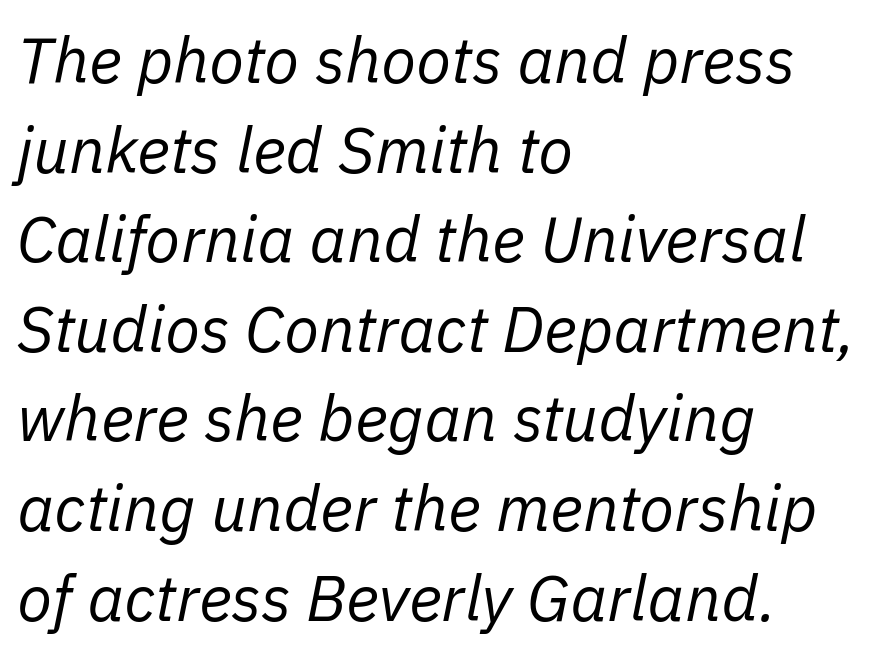
Unbolded letterforms with no extra heft. The rendering uses natural spacing where letterforms have individual widths. Caption: standard tracking, unaltered. The whole block is typeset with a tilt. The passage shown is not underscored anywhere.
